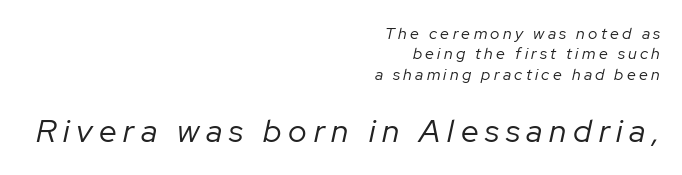
The image shows 32 px regular-weight type, italic (leaning right); set right-aligned, normal line spacing (1.28x), unusually wide letter spacing (+0.21 em), not underlined; the second (bottom) block is 2.0x larger; low stroke contrast and a medium x-height.
